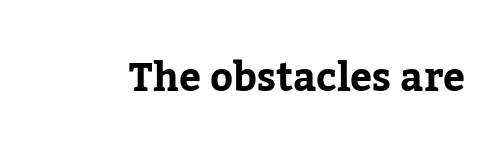
{"serif": "yes", "italic": "no", "width": "normal", "stroke_contrast": "low", "x_height": "medium", "monospaced": "no", "underline": "no", "letter_spacing": "normal", "letter_spacing_em": 0.0, "glyph_px": 39}
